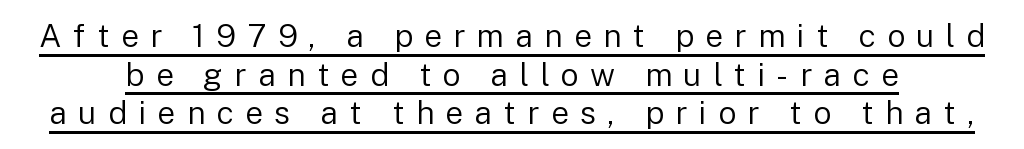
No extra ink here — the face is not bold. How are the letters spaced? Widely, with obvious added tracking. Like a heading marked for emphasis, these lines bear an underscore. Typographically, this falls in the sans-serif category. The lettering stays uniformly vertical, giving the passage a roman look.
